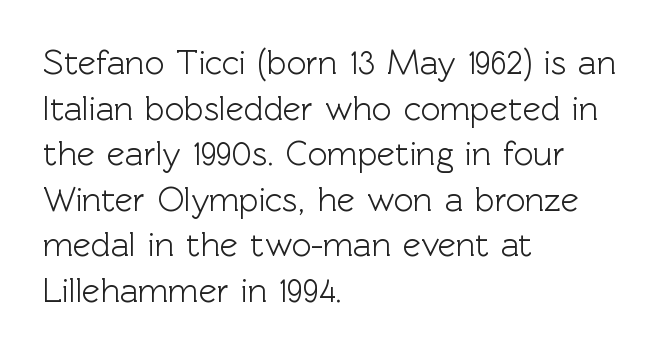
{"serif": "no", "italic": "no", "width": "normal", "x_height": "medium", "monospaced": "no", "underline": "no", "align": "left", "line_spacing": "normal", "line_spacing_ratio": 1.34, "letter_spacing": "normal", "letter_spacing_em": 0.0, "glyph_px": 34}
